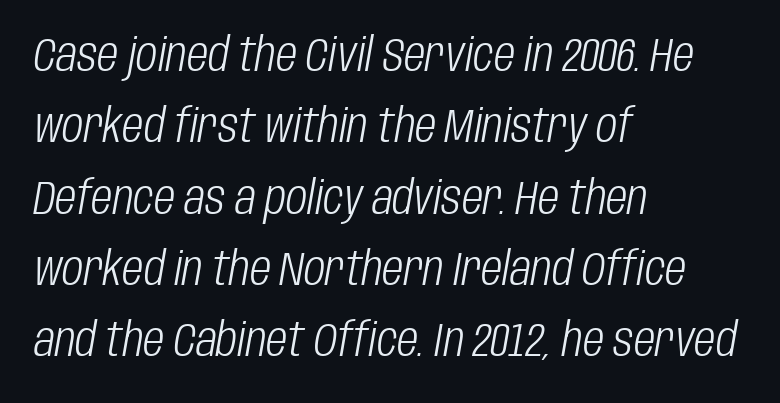
{"italic": "yes", "lean": "right", "slant_degrees": 10, "bold": "no", "weight": "light", "width": "condensed", "stroke_contrast": "low", "x_height": "large", "monospaced": "no", "underline": "no", "align": "left", "line_spacing": "normal", "line_spacing_ratio": 1.55, "letter_spacing": "normal", "letter_spacing_em": 0.0, "glyph_px": 46}
